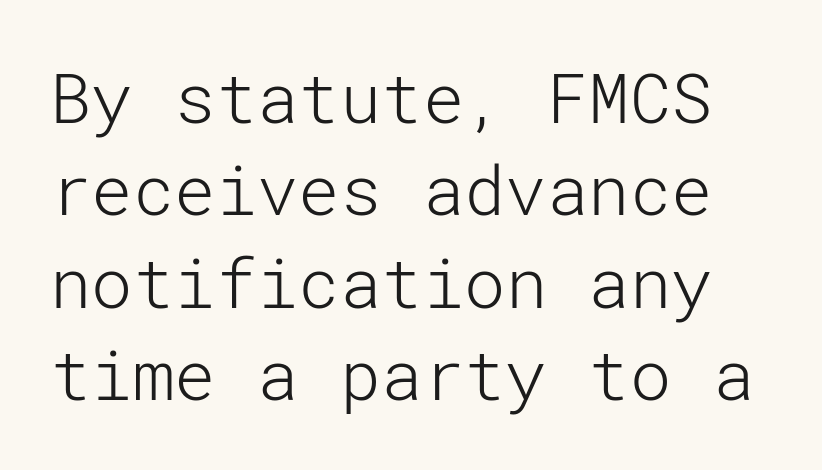
{"serif": "no", "italic": "no", "bold": "no", "weight": "light", "width": "normal", "stroke_contrast": "low", "x_height": "medium", "underline": "no", "line_spacing": "normal", "line_spacing_ratio": 1.34, "letter_spacing": "normal", "letter_spacing_em": 0.0, "glyph_px": 69}
